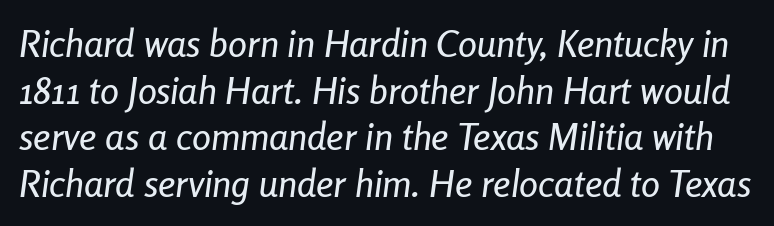
Q: Is the text italic (slanted)? A: Yes, it leans right by about 8 degrees.
Q: Is the text underlined? A: No.
Q: Is the spacing between letters normal or unusually wide? A: Normal.
Q: Width (condensed, normal, or wide)? A: Condensed.
Q: Stroke contrast? A: Low.
Q: x-height? A: Medium.
Q: Monospaced? A: No.
